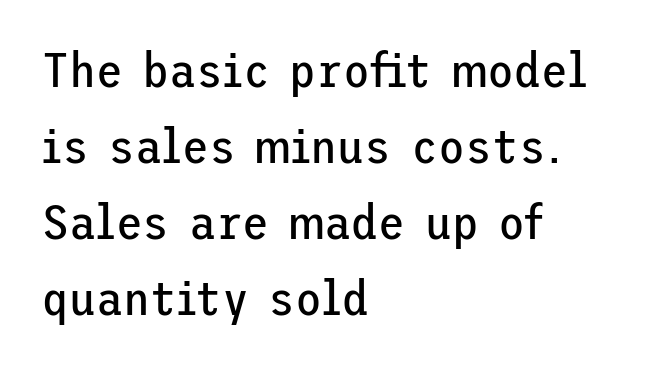
No extra tracking has been applied to these lines. Honestly, there is no underline to notice here at all. If you drew a line through each stem, it would be perfectly vertical. Stems and bowls with no extra thickness — not bold.
